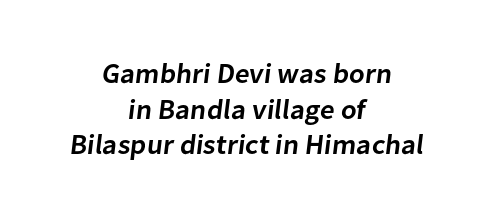
Q: Is the text bold? A: Semi-bold.
Q: Is the typeface a serif or a sans-serif typeface? A: Sans-serif.
Q: Is the text underlined? A: No.
Q: How is the paragraph aligned? A: Centered.
Q: Is the spacing between letters normal or unusually wide? A: Normal.
Q: Is the spacing between lines tight, normal or loose? A: Normal.
Q: Width (condensed, normal, or wide)? A: Normal.
Q: Stroke contrast? A: Low.
Q: x-height? A: Medium.
Q: Monospaced? A: No.
